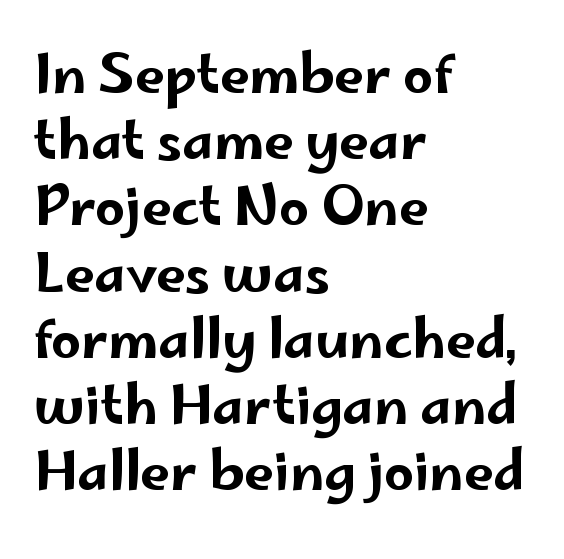
The image shows 53 px wide sans-serif type, upright; set left-aligned, normal line spacing (1.25x), normal letter spacing, not underlined; low stroke contrast and a small x-height.
